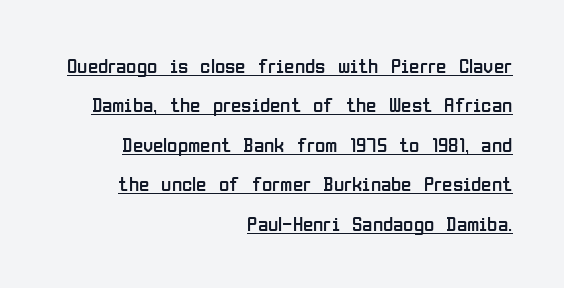
{"italic": "no", "bold": "no", "underline": "yes", "align": "right", "line_spacing_ratio": 1.88, "letter_spacing": "normal", "letter_spacing_em": 0.0, "glyph_px": 21}
